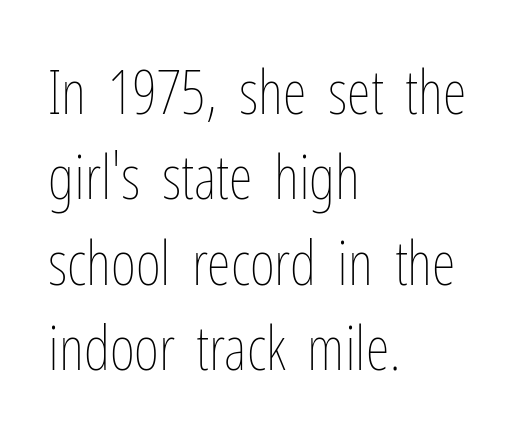
{"italic": "no", "bold": "no", "weight": "thin", "width": "condensed", "stroke_contrast": "low", "x_height": "medium", "monospaced": "no", "underline": "no", "align": "left", "line_spacing": "normal", "line_spacing_ratio": 1.4, "letter_spacing": "normal", "letter_spacing_em": 0.0, "glyph_px": 61}
